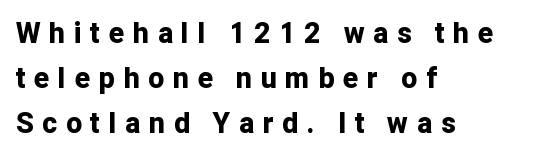
Q: Is the text bold? A: Yes.
Q: Is the text italic (slanted)? A: No, it is upright.
Q: Is the typeface a serif or a sans-serif typeface? A: Sans-serif.
Q: Is the text underlined? A: No.
Q: How is the paragraph aligned? A: Left-aligned.
Q: Is the spacing between letters normal or unusually wide? A: Unusually wide.
Q: Is the spacing between lines tight, normal or loose? A: Normal.
Q: Width (condensed, normal, or wide)? A: Normal.
Q: Stroke contrast? A: Low.
Q: x-height? A: Medium.
Q: Monospaced? A: No.
